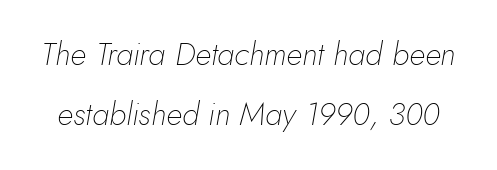
The image shows 32 px thin type, italic (leaning right); set line spacing 1.89x, normal letter spacing, not underlined; low stroke contrast and a small x-height.
